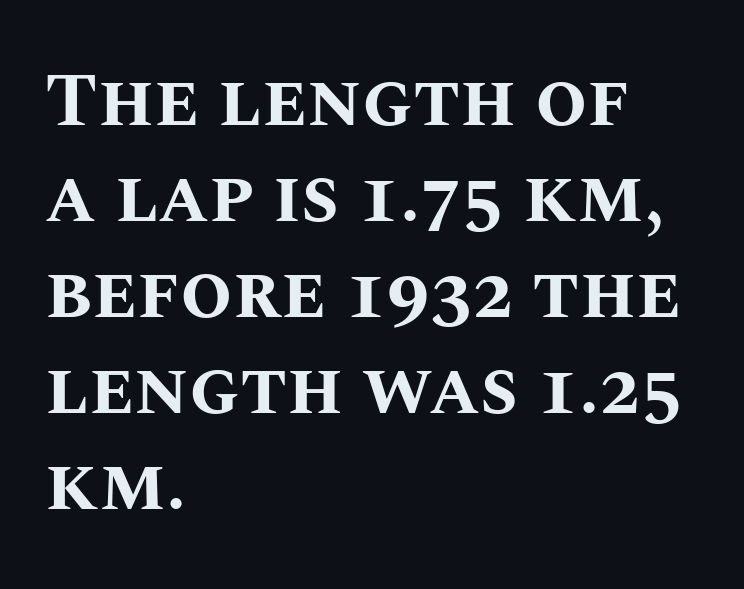
The image shows 75 px bold type, upright; set left-aligned, normal line spacing (1.28x), normal letter spacing, not underlined; medium stroke contrast and a large x-height.
